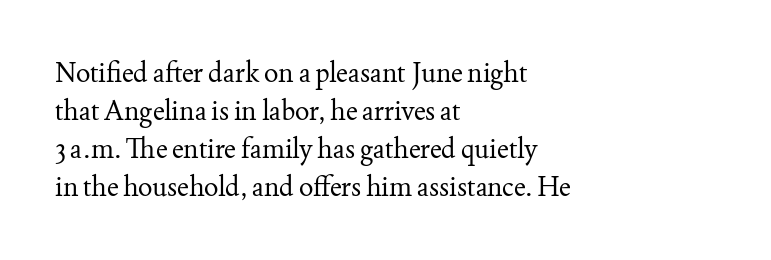
The image shows 27 px text type, upright; set left-aligned, normal line spacing (1.41x), normal letter spacing, not underlined.
